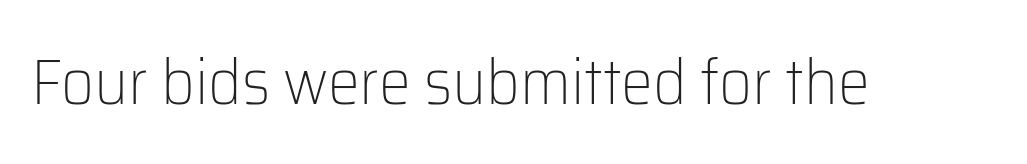
{"serif": "no", "italic": "no", "bold": "no", "weight": "light", "width": "normal", "stroke_contrast": "low", "x_height": "medium", "monospaced": "no", "underline": "no", "letter_spacing": "normal", "letter_spacing_em": 0.0, "glyph_px": 64}
